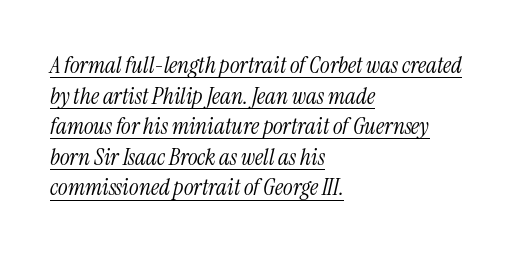
Q: Is the text bold? A: No.
Q: Is the text italic (slanted)? A: Yes, it leans right by about 13 degrees.
Q: Is the text underlined? A: Yes.
Q: How is the paragraph aligned? A: Left-aligned.
Q: Is the spacing between letters normal or unusually wide? A: Normal.
Q: Is the spacing between lines tight, normal or loose? A: Normal.
